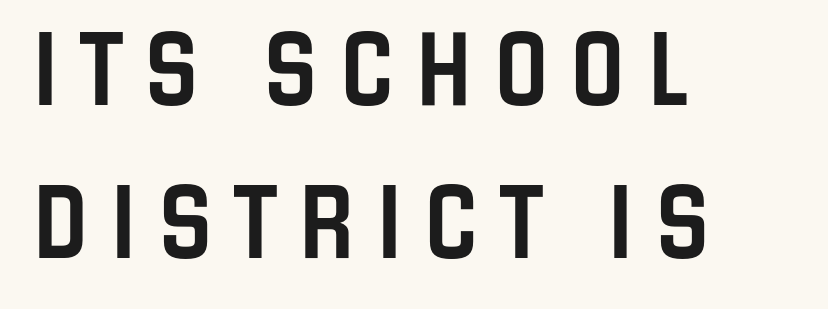
You can tell it's not italic because the verticals are truly vertical. Students, note that the glyphs here are deliberately spaced far apart. The lines in this sample share a left origin and differ only in where they stop. This block would shrink considerably if given ordinary leading; it's expanded now. Descenders are the only things crossing below the line.
